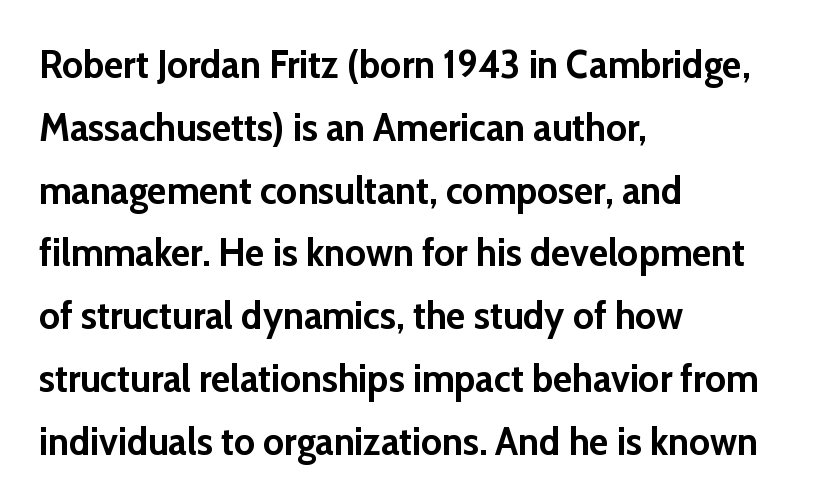
{"serif": "no", "italic": "no", "bold": "yes", "weight": "semibold", "width": "normal", "stroke_contrast": "low", "x_height": "medium", "monospaced": "no", "underline": "no", "align": "left", "line_spacing": "normal", "line_spacing_ratio": 1.57, "letter_spacing": "normal", "letter_spacing_em": 0.0, "glyph_px": 40}
